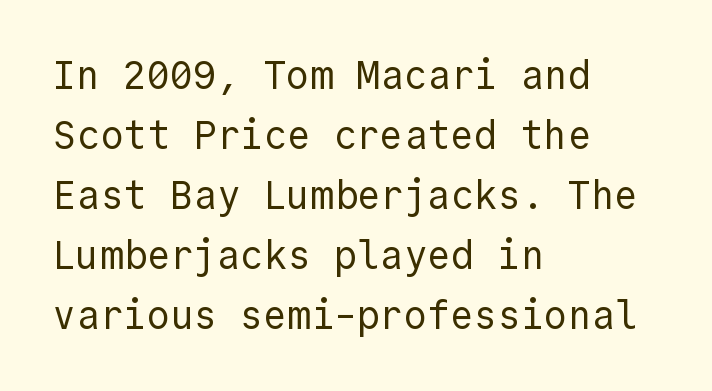
Q: Is the text bold? A: No.
Q: Is the text italic (slanted)? A: No, it is upright.
Q: Is the typeface a serif or a sans-serif typeface? A: Sans-serif.
Q: Is the text underlined? A: No.
Q: How is the paragraph aligned? A: Left-aligned.
Q: Is the spacing between letters normal or unusually wide? A: Normal.
Q: Is the spacing between lines tight, normal or loose? A: Normal.
Q: Width (condensed, normal, or wide)? A: Normal.
Q: x-height? A: Medium.
Q: Monospaced? A: Yes.
